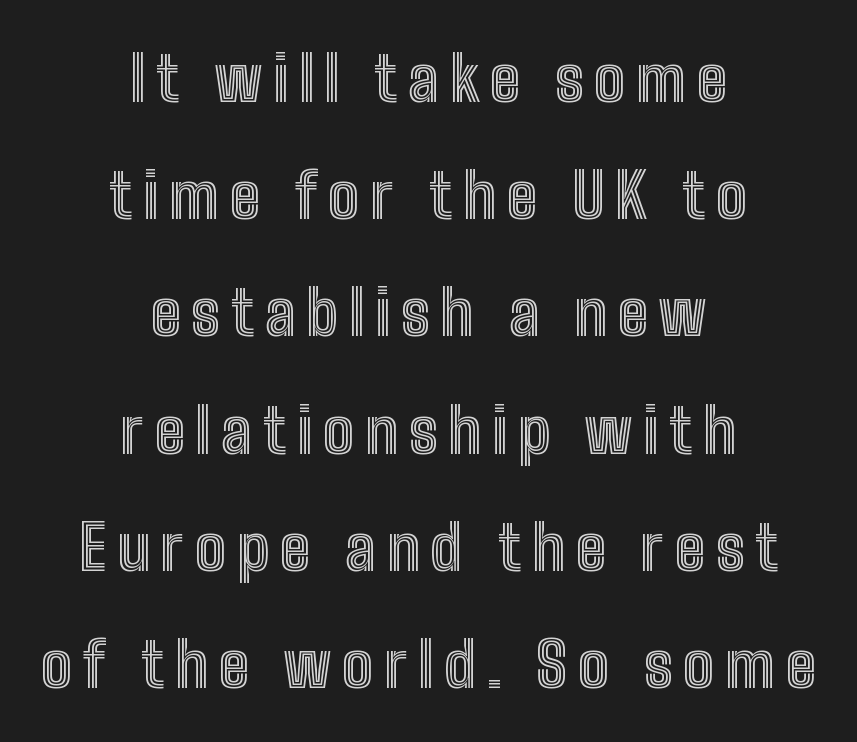
Q: Is the text italic (slanted)? A: No, it is upright.
Q: Is the text underlined? A: No.
Q: How is the paragraph aligned? A: Centered.
Q: Width (condensed, normal, or wide)? A: Condensed.
Q: x-height? A: Medium.
Q: Monospaced? A: No.
